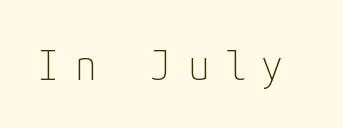
Q: Is the text bold? A: No.
Q: Is the text italic (slanted)? A: No, it is upright.
Q: Is the typeface a serif or a sans-serif typeface? A: Sans-serif.
Q: Is the text underlined? A: No.
Q: Is the spacing between letters normal or unusually wide? A: Unusually wide.
Q: Width (condensed, normal, or wide)? A: Condensed.
Q: Stroke contrast? A: Low.
Q: x-height? A: Medium.
